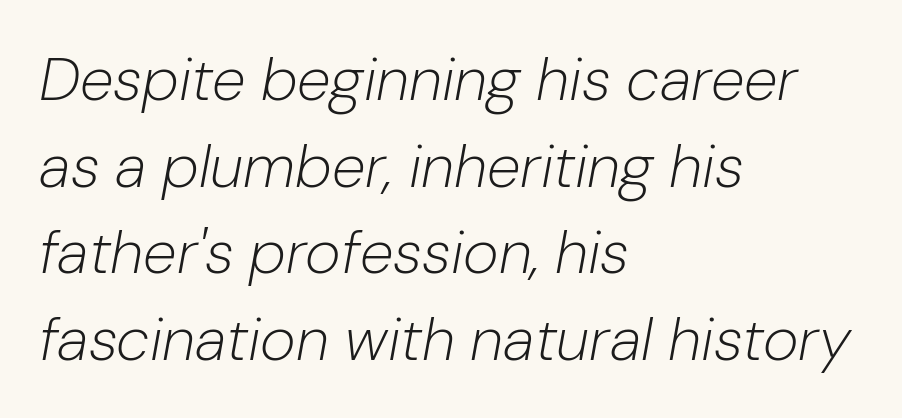
{"italic": "yes", "lean": "right", "slant_degrees": 10, "bold": "no", "weight": "light", "width": "normal", "stroke_contrast": "low", "x_height": "medium", "monospaced": "no", "underline": "no", "align": "left", "line_spacing": "normal", "line_spacing_ratio": 1.42, "letter_spacing": "normal", "letter_spacing_em": 0.0, "glyph_px": 61}
